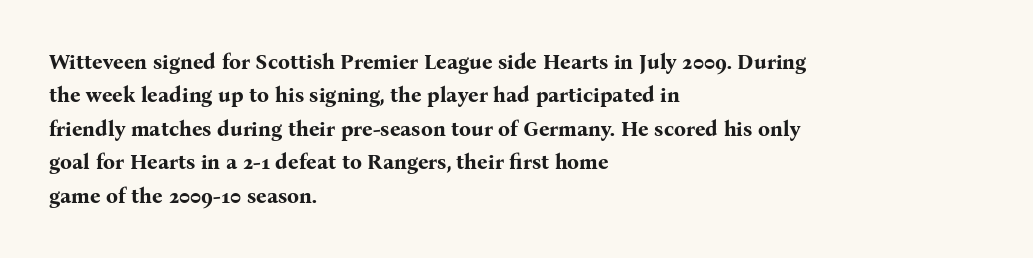
Q: Is the text bold? A: Yes.
Q: Is the text italic (slanted)? A: No, it is upright.
Q: Is the text underlined? A: No.
Q: How is the paragraph aligned? A: Left-aligned.
Q: Is the spacing between letters normal or unusually wide? A: Normal.
Q: Is the spacing between lines tight, normal or loose? A: Normal.
